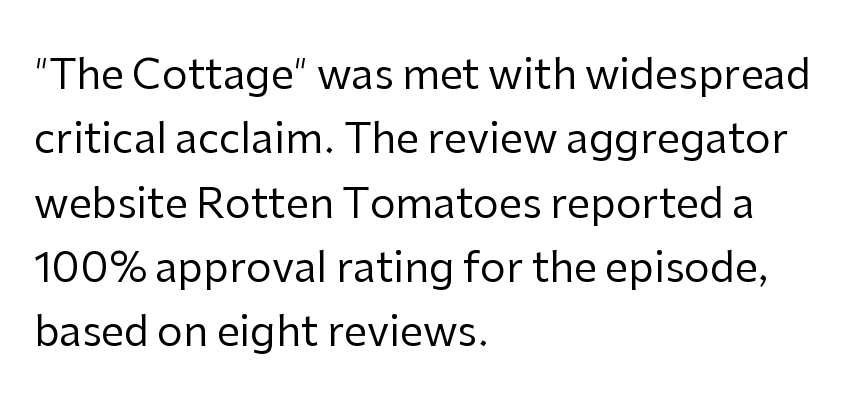
{"serif": "no", "italic": "no", "bold": "no", "weight": "regular", "width": "normal", "stroke_contrast": "low", "x_height": "medium", "monospaced": "no", "underline": "no", "align": "left", "line_spacing": "normal", "line_spacing_ratio": 1.57, "letter_spacing": "normal", "letter_spacing_em": 0.0, "glyph_px": 41}
